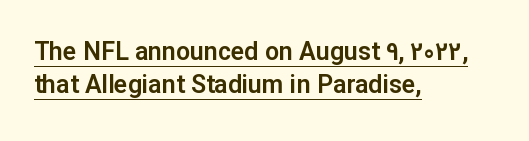
The image shows 25 px text type, upright; set left-aligned, normal line spacing (1.31x), normal letter spacing, underlined.
